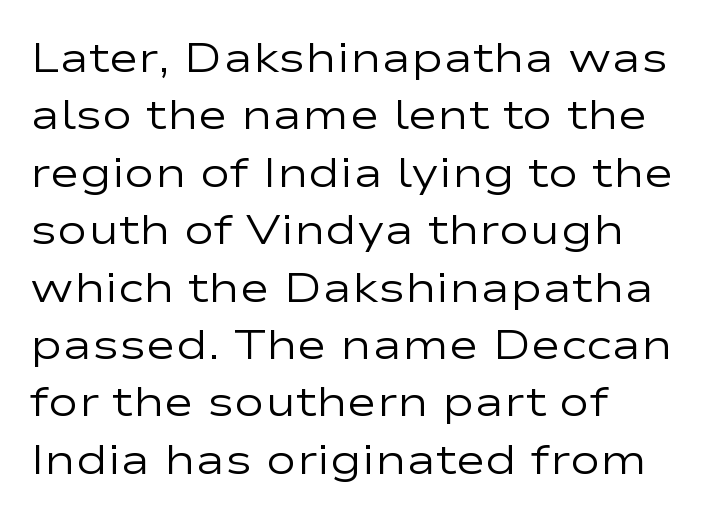
Decoration check: the copy has no underline. You could call the tracking neutral — neither tight nor loose. All the whitespace from short lines collects on the right. Ordinary non-slanted type is in use. Is there much room between lines? A standard amount, neither cramped nor airy.
